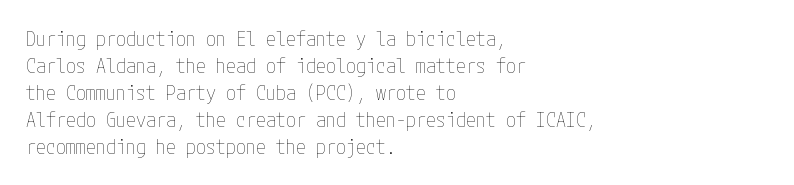
The image shows 20 px text type, upright; set left-aligned, normal line spacing (1.35x), normal letter spacing, not underlined.
